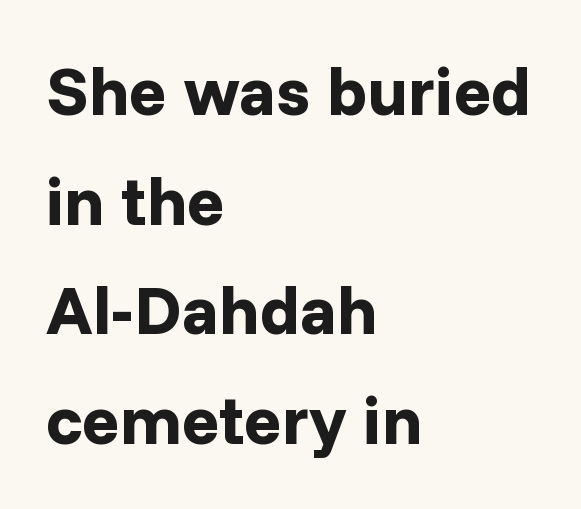
Evenly set lines give the paragraph a standard silhouette. Standard letterfit; no display-style spreading of the glyphs. Designer's note — italics off, roman on. The strokes are fattened all the way to bold. The rendering uses natural spacing where letterforms have individual widths.
